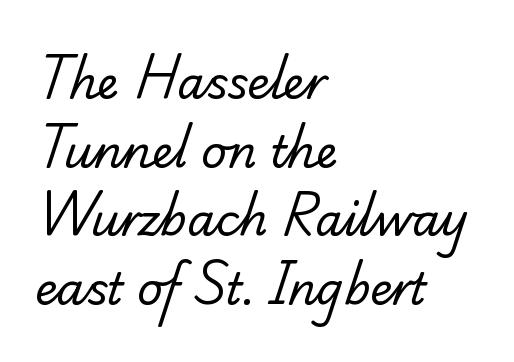
Q: Is the text bold? A: No.
Q: Is the typeface a serif or a sans-serif typeface? A: Serif.
Q: Is the text underlined? A: No.
Q: How is the paragraph aligned? A: Left-aligned.
Q: Is the spacing between letters normal or unusually wide? A: Normal.
Q: Is the spacing between lines tight, normal or loose? A: Normal.
Q: Width (condensed, normal, or wide)? A: Normal.
Q: Stroke contrast? A: Low.
Q: x-height? A: Small.
Q: Monospaced? A: No.
